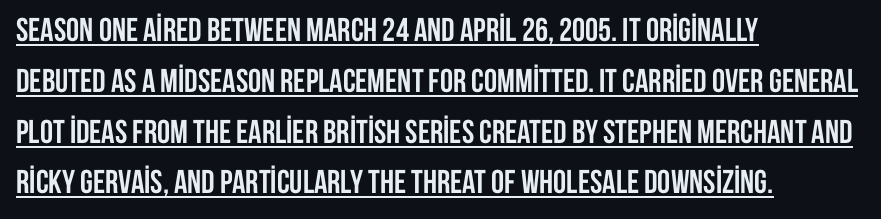
The image shows 33 px semibold, condensed sans-serif type, upright; set left-aligned, normal line spacing (1.54x), normal letter spacing, underlined; low stroke contrast and a large x-height.
